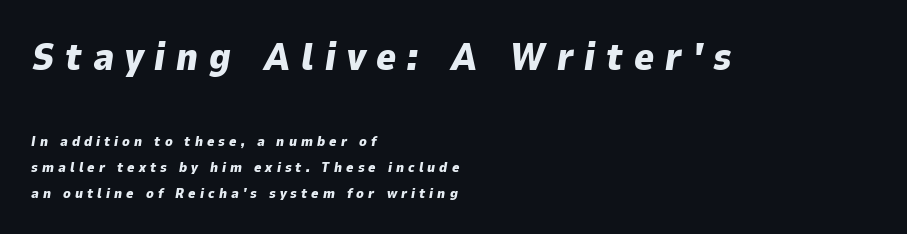
{"italic": "yes", "lean": "right", "slant_degrees": 9, "bold": "yes", "weight": "heavy", "width": "normal", "stroke_contrast": "low", "x_height": "medium", "monospaced": "no", "underline": "no", "align": "left", "line_spacing_ratio": 1.84, "letter_spacing": "wide", "letter_spacing_em": 0.29, "larger_block": "first", "size_ratio": 2.71, "glyph_px": 38}
